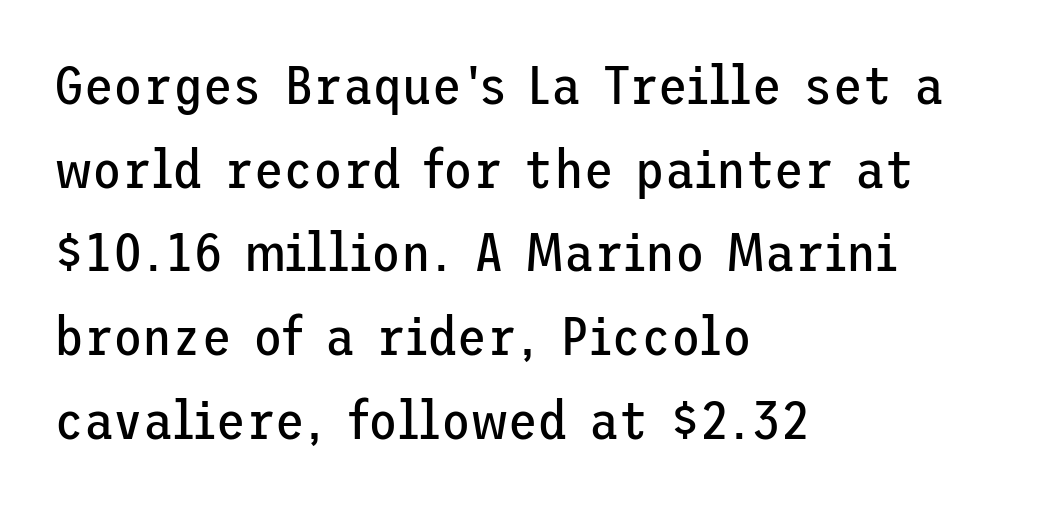
Q: Is the text bold? A: No.
Q: Is the text italic (slanted)? A: No, it is upright.
Q: Is the typeface a serif or a sans-serif typeface? A: Sans-serif.
Q: Is the text underlined? A: No.
Q: How is the paragraph aligned? A: Left-aligned.
Q: Is the spacing between letters normal or unusually wide? A: Normal.
Q: Is the spacing between lines tight, normal or loose? A: Normal.
Q: Width (condensed, normal, or wide)? A: Normal.
Q: Stroke contrast? A: Low.
Q: x-height? A: Medium.
